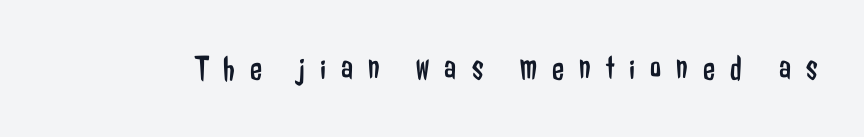
{"serif": "no", "italic": "no", "bold": "no", "weight": "regular", "width": "condensed", "stroke_contrast": "low", "x_height": "medium", "monospaced": "no", "underline": "no", "letter_spacing": "wide", "letter_spacing_em": 0.43, "glyph_px": 35}
